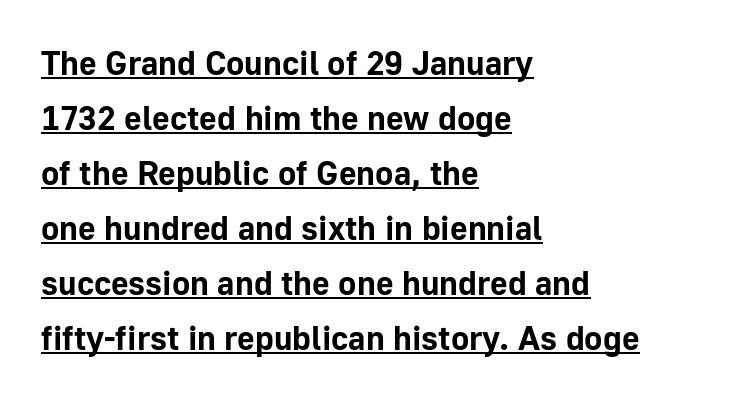
As a designer I'd log this as weight 700, bold. The axis of the letterforms is exactly vertical. Interline gaps are of average width in this sample. Does the type have serifs? No, each stem ends abruptly. The string is rendered with underlining switched on. The lines in this sample share a left origin and differ only in where they stop.
